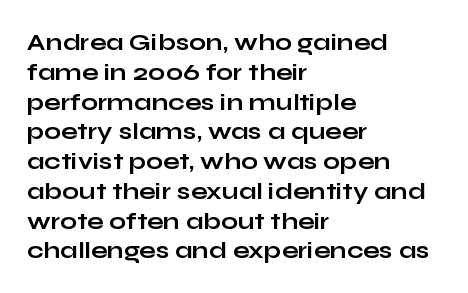
The image shows 24 px bold type, upright; set left-aligned, line spacing 1.24x, normal letter spacing, not underlined.
